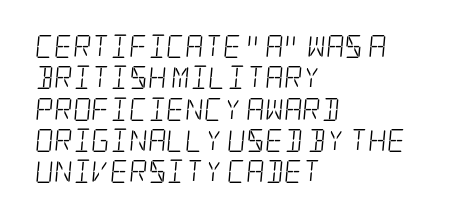
The line texture is even and compact thanks to regular tracking. The passage shown is not underscored anywhere. The typeface has the unassuming heft of standard copy or less. The rendering anchors every line to the left-hand side.
